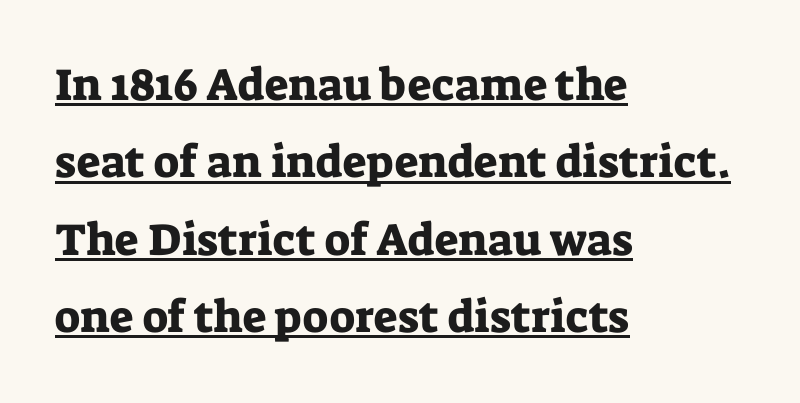
Q: Is the text italic (slanted)? A: No, it is upright.
Q: Is the typeface a serif or a sans-serif typeface? A: Serif.
Q: Is the text underlined? A: Yes.
Q: How is the paragraph aligned? A: Left-aligned.
Q: Is the spacing between letters normal or unusually wide? A: Normal.
Q: Width (condensed, normal, or wide)? A: Normal.
Q: Stroke contrast? A: Low.
Q: x-height? A: Medium.
Q: Monospaced? A: No.
